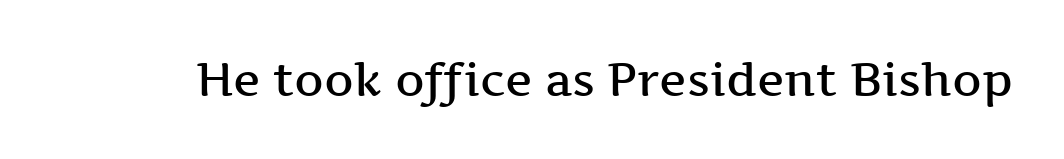
Q: Is the text bold? A: Semi-bold.
Q: Is the text italic (slanted)? A: No, it is upright.
Q: Is the typeface a serif or a sans-serif typeface? A: Serif.
Q: Is the text underlined? A: No.
Q: Is the spacing between letters normal or unusually wide? A: Normal.
Q: Width (condensed, normal, or wide)? A: Wide.
Q: Stroke contrast? A: Medium.
Q: x-height? A: Medium.
Q: Monospaced? A: No.
